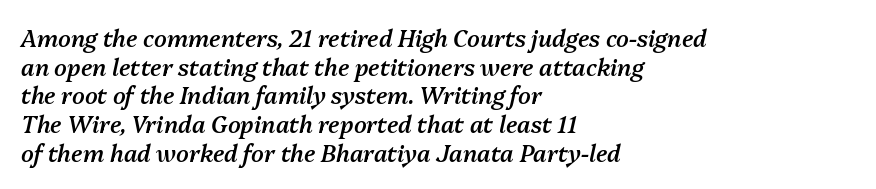
Q: Is the text bold? A: Semi-bold.
Q: Is the text italic (slanted)? A: Yes, it leans right by about 13 degrees.
Q: Is the text underlined? A: No.
Q: How is the paragraph aligned? A: Left-aligned.
Q: Is the spacing between letters normal or unusually wide? A: Normal.
Q: Is the spacing between lines tight, normal or loose? A: Normal.
